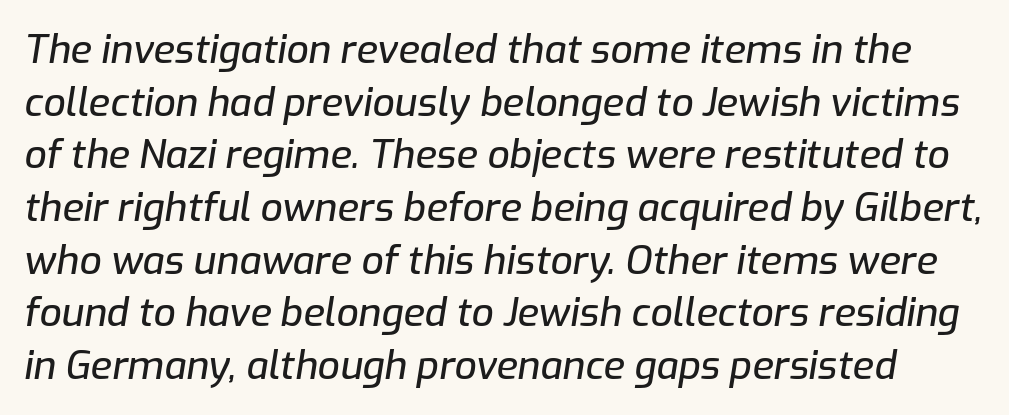
Q: Is the text italic (slanted)? A: Yes, it leans right by about 9 degrees.
Q: Is the text underlined? A: No.
Q: Is the spacing between letters normal or unusually wide? A: Normal.
Q: Is the spacing between lines tight, normal or loose? A: Normal.
Q: Width (condensed, normal, or wide)? A: Normal.
Q: Stroke contrast? A: Low.
Q: x-height? A: Medium.
Q: Monospaced? A: No.
